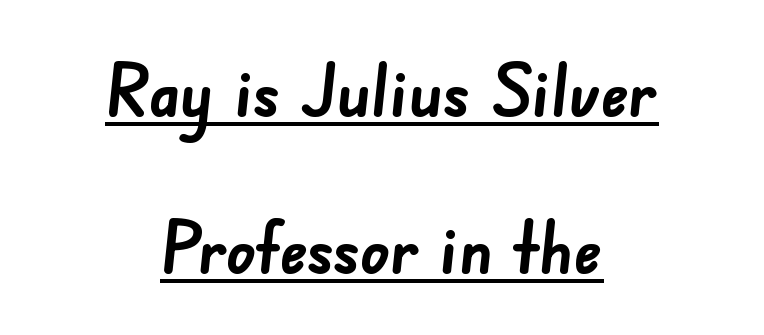
Q: Is the text bold? A: Yes.
Q: Is the typeface a serif or a sans-serif typeface? A: Sans-serif.
Q: Is the text underlined? A: Yes.
Q: How is the paragraph aligned? A: Centered.
Q: Is the spacing between letters normal or unusually wide? A: Normal.
Q: Is the spacing between lines tight, normal or loose? A: Loose.
Q: Width (condensed, normal, or wide)? A: Normal.
Q: Stroke contrast? A: Low.
Q: x-height? A: Small.
Q: Monospaced? A: No.
